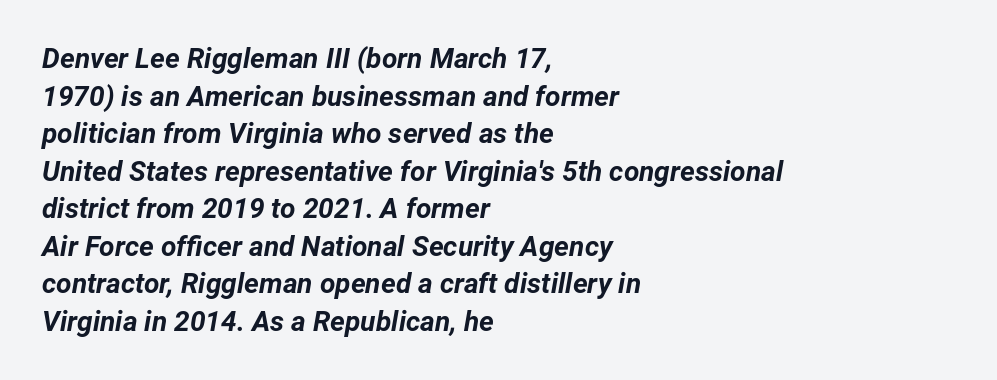
The letters sit at their default tracking, neither squeezed nor spread. Note the varied advance widths — an 'i' is clearly narrower than an 'm'. Descender tails drop into unmarked territory. The specimen reads as italic at a glance.
